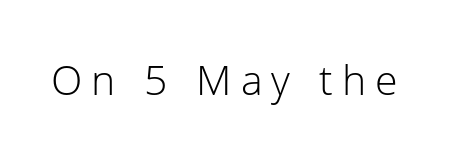
{"serif": "no", "italic": "no", "bold": "no", "weight": "light", "width": "normal", "stroke_contrast": "low", "x_height": "medium", "monospaced": "no", "underline": "no", "letter_spacing": "wide", "letter_spacing_em": 0.22, "glyph_px": 41}
